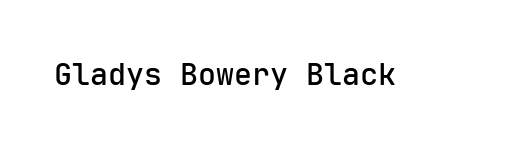
Q: Is the text bold? A: Semi-bold.
Q: Is the text italic (slanted)? A: No, it is upright.
Q: Is the typeface a serif or a sans-serif typeface? A: Sans-serif.
Q: Is the text underlined? A: No.
Q: Is the spacing between letters normal or unusually wide? A: Normal.
Q: Width (condensed, normal, or wide)? A: Normal.
Q: Stroke contrast? A: Low.
Q: x-height? A: Medium.
Q: Monospaced? A: Yes.
